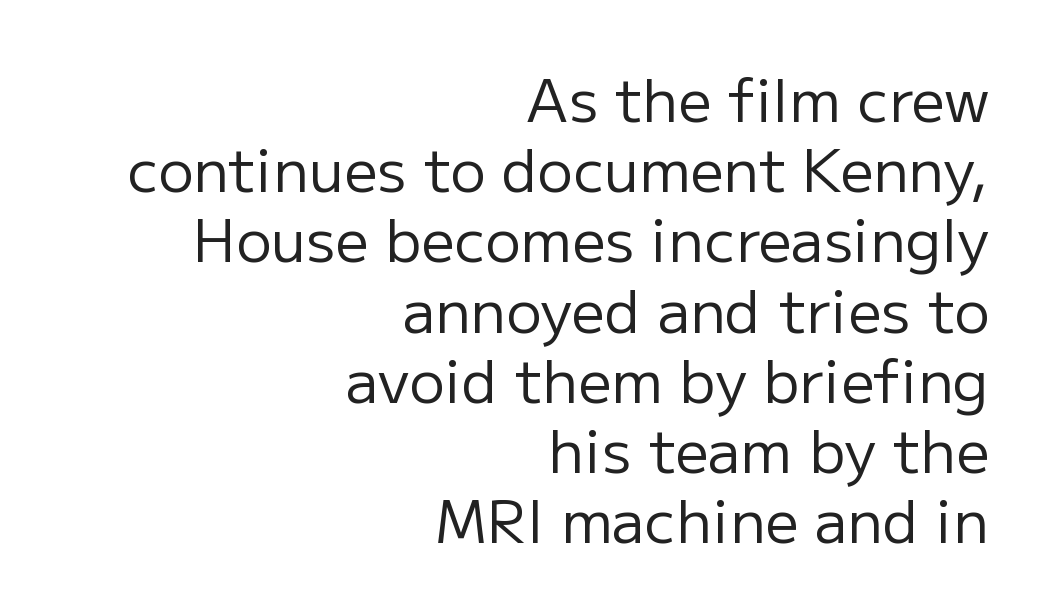
A student would call this right alignment; a typographer would say flush right, rag left. Each stroke keeps to a modest, everyday thickness or less. Nothing unusual about the tracking: characters are spaced as the font intends. Beneath every word, the page is bare.
